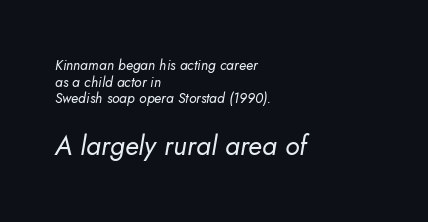
Q: Is the text bold? A: No.
Q: Is the text italic (slanted)? A: Yes, it leans right by about 5 degrees.
Q: Is the text underlined? A: No.
Q: How is the paragraph aligned? A: Left-aligned.
Q: Is the spacing between letters normal or unusually wide? A: Normal.
Q: Which block of text is set in a larger size, the first (top) or the second (bottom)? A: The second (bottom) one.
